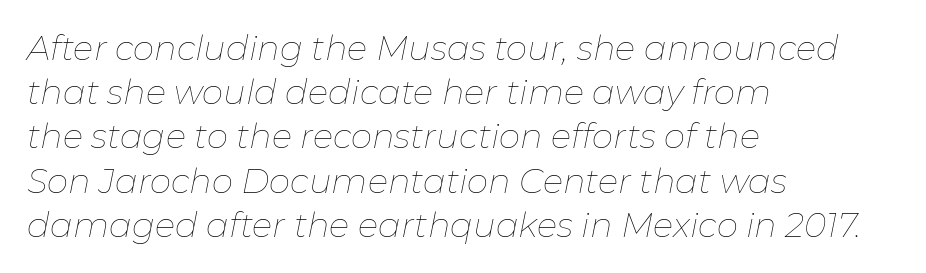
Nothing heavy about these letters — not bold at all. Underline: absent. These lines are rendered in a variable-pitch font. Caption: standard tracking, unaltered.
